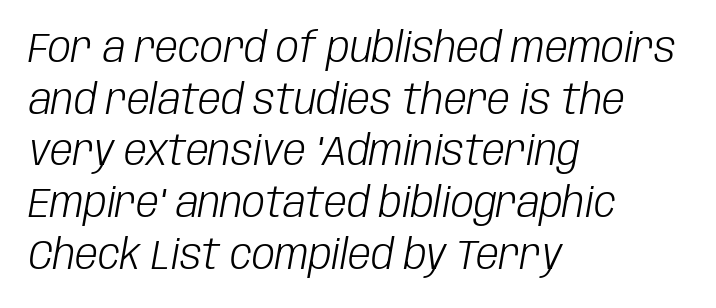
{"italic": "yes", "lean": "right", "slant_degrees": 10, "bold": "no", "weight": "light", "width": "condensed", "stroke_contrast": "low", "x_height": "large", "monospaced": "no", "underline": "no", "align": "left", "line_spacing": "normal", "line_spacing_ratio": 1.26, "letter_spacing": "normal", "letter_spacing_em": 0.0, "glyph_px": 41}
